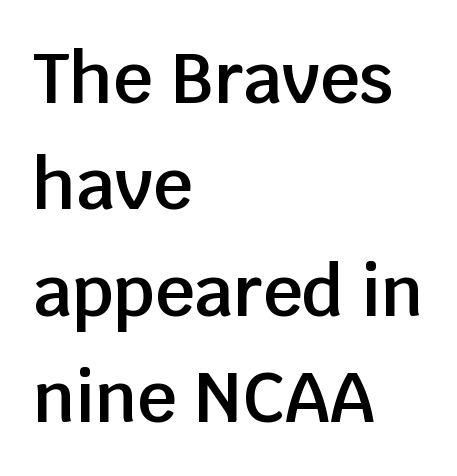
{"serif": "no", "italic": "no", "bold": "semi", "weight": "semibold", "width": "normal", "stroke_contrast": "low", "x_height": "large", "monospaced": "no", "underline": "no", "align": "left", "line_spacing": "normal", "line_spacing_ratio": 1.54, "letter_spacing": "normal", "letter_spacing_em": 0.0, "glyph_px": 69}
